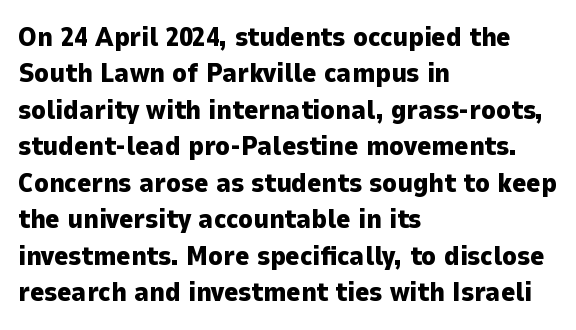
{"italic": "no", "bold": "yes", "underline": "no", "align": "left", "line_spacing": "normal", "line_spacing_ratio": 1.35, "letter_spacing": "normal", "letter_spacing_em": 0.0, "glyph_px": 27}
